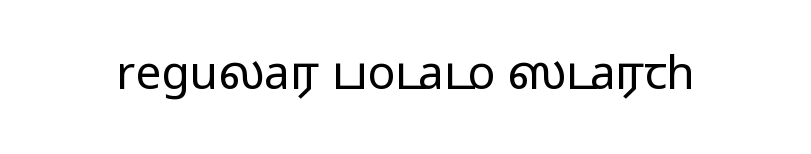
Q: Is the text bold? A: No.
Q: Is the text italic (slanted)? A: No, it is upright.
Q: Is the typeface a serif or a sans-serif typeface? A: Sans-serif.
Q: Is the text underlined? A: No.
Q: Is the spacing between letters normal or unusually wide? A: Normal.
Q: Width (condensed, normal, or wide)? A: Wide.
Q: Stroke contrast? A: Low.
Q: x-height? A: Medium.
Q: Monospaced? A: No.
